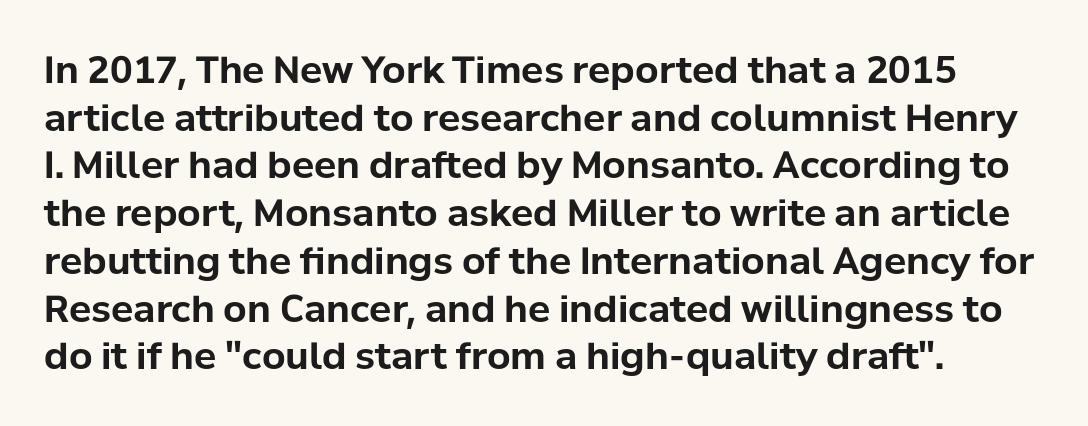
Students, this is bold: see how much ink each stroke carries. Posture: vertical. How are the letters spaced? Ordinarily, with no added tracking. You can tell from the bare stems that sans-serif type was used. A typesetter would call this proportional, since set widths differ per character. Check under the words: just untouched page.
